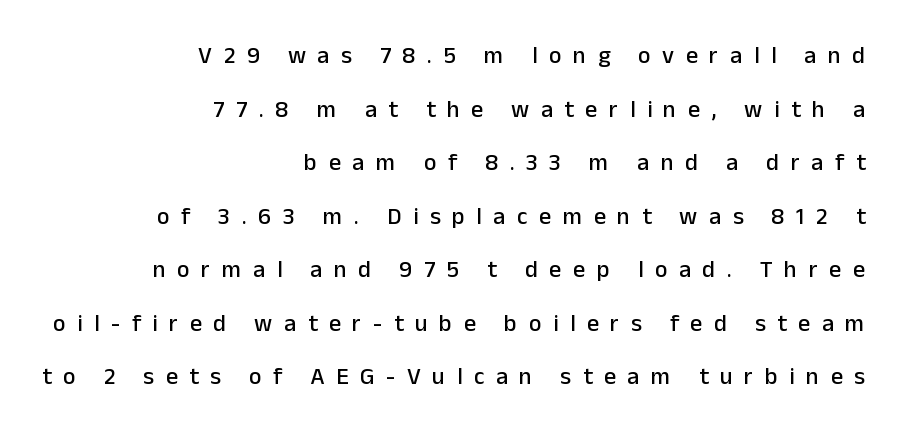
The image shows 24 px text type, upright; set right-aligned, loose line spacing (2.23x), unusually wide letter spacing (+0.48 em), not underlined.
